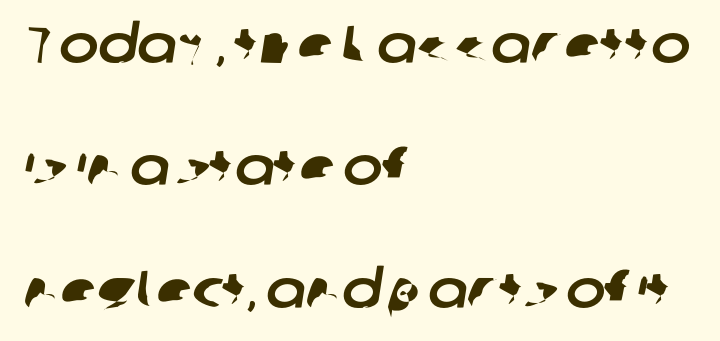
{"serif": "no", "width": "normal", "stroke_contrast": "low", "x_height": "medium", "monospaced": "no", "underline": "no", "align": "left", "line_spacing": "loose", "line_spacing_ratio": 2.31, "letter_spacing": "normal", "letter_spacing_em": 0.0, "glyph_px": 53}
